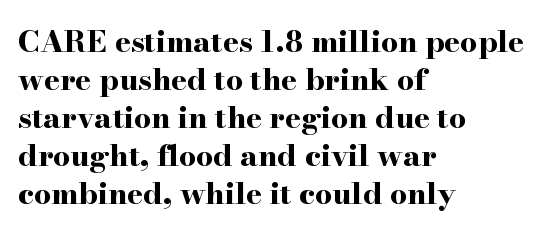
The image shows 30 px bold, wide serif type, upright; set left-aligned, normal line spacing (1.27x), normal letter spacing, not underlined; high stroke contrast and a small x-height.
